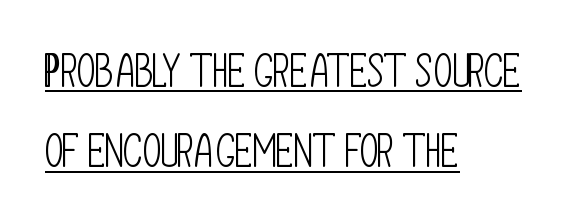
Q: Is the text bold? A: No.
Q: Is the text italic (slanted)? A: No, it is upright.
Q: Is the typeface a serif or a sans-serif typeface? A: Sans-serif.
Q: Is the text underlined? A: Yes.
Q: How is the paragraph aligned? A: Left-aligned.
Q: Is the spacing between letters normal or unusually wide? A: Normal.
Q: Width (condensed, normal, or wide)? A: Condensed.
Q: Stroke contrast? A: Low.
Q: x-height? A: Large.
Q: Monospaced? A: No.
